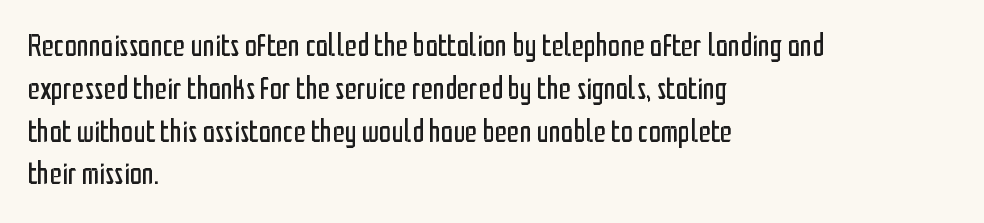
Q: Is the text bold? A: No.
Q: Is the text italic (slanted)? A: No, it is upright.
Q: Is the typeface a serif or a sans-serif typeface? A: Sans-serif.
Q: Is the text underlined? A: No.
Q: How is the paragraph aligned? A: Left-aligned.
Q: Is the spacing between letters normal or unusually wide? A: Normal.
Q: Is the spacing between lines tight, normal or loose? A: Normal.
Q: Width (condensed, normal, or wide)? A: Condensed.
Q: Stroke contrast? A: Low.
Q: x-height? A: Medium.
Q: Monospaced? A: No.
